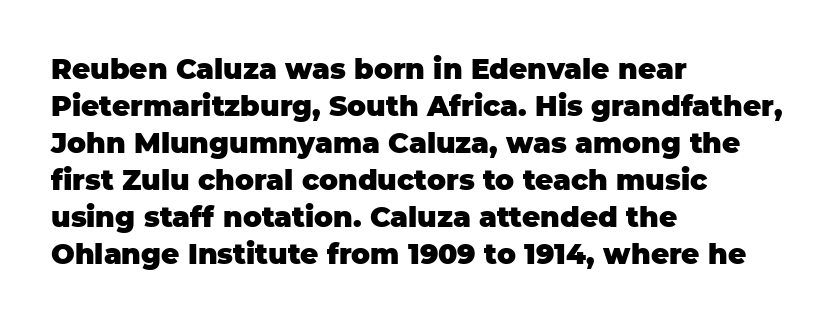
A typesetter would call this proportional, since set widths differ per character. Note: no serifs on the glyphs. This sample is left-justified, so line endings fall wherever the words run out. Underline: absent.
